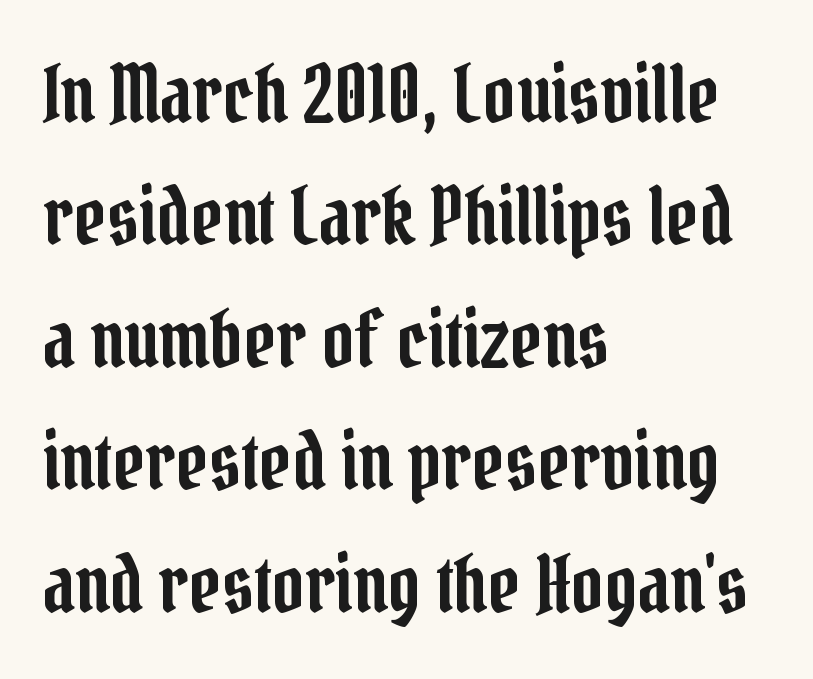
{"serif": "yes", "italic": "no", "width": "condensed", "stroke_contrast": "low", "x_height": "medium", "monospaced": "no", "underline": "no", "align": "left", "line_spacing": "normal", "line_spacing_ratio": 1.55, "letter_spacing": "normal", "letter_spacing_em": 0.0, "glyph_px": 79}
